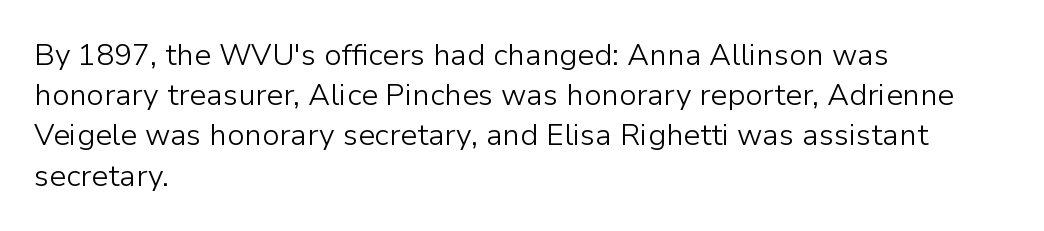
The image shows 30 px light sans-serif type, upright; set left-aligned, normal line spacing (1.34x), normal letter spacing, not underlined; low stroke contrast and a medium x-height.
